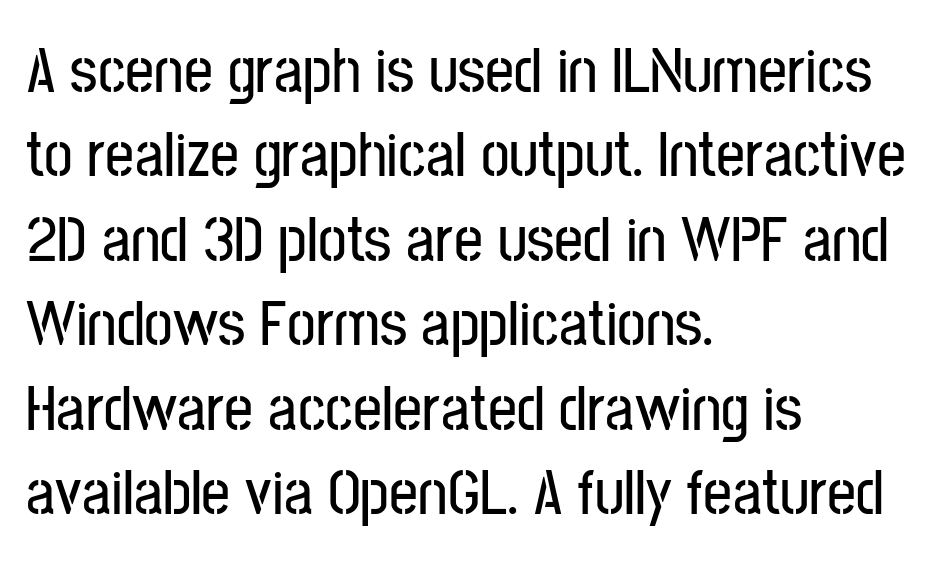
All the whitespace from short lines collects on the right. Words float on clear page, feet unadorned. This sample has the flowing, uneven cadence of proportional lettering. Tracking here is standard; glyphs follow each other at the usual distance. The characters display no serif detailing; their extremities are plain. The letters stand upright; this is a roman face.
